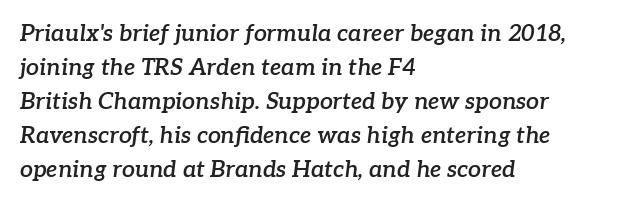
When letters slant like this, we call the style italic. Visually the block forms a straight wall on the left and a jagged coastline on the right. Caption: semibold face, moderately heavy strokes. Each word holds together tightly as a unit, with standard inter-letter gaps. Is there much room between lines? A standard amount, neither cramped nor airy.
